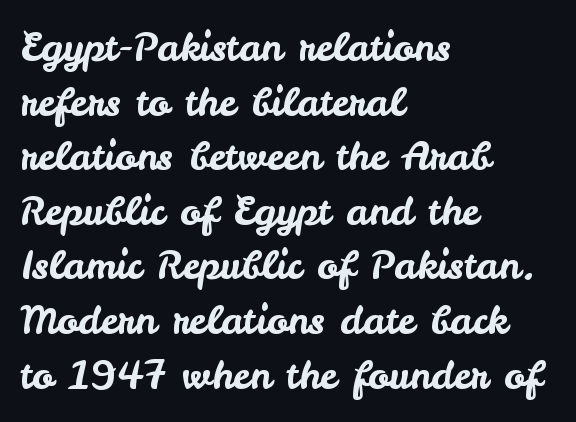
The image shows 39 px sans-serif type; set left-aligned, normal line spacing (1.4x), normal letter spacing, not underlined; low stroke contrast and a small x-height.
